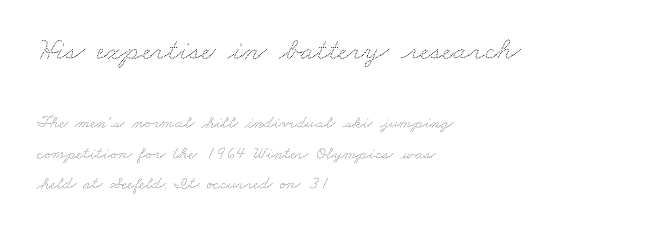
Here the designer chose a conventional face with non-uniform glyph widths. The rag falls on the right side of this text block. Descender tails drop into unmarked territory. Typesetter's note — upper block bumped up in size, lower block left smaller.
